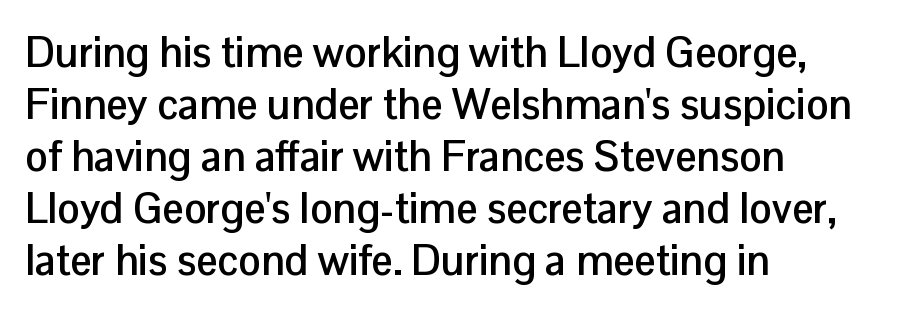
Q: Is the text bold? A: Yes.
Q: Is the text italic (slanted)? A: No, it is upright.
Q: Is the typeface a serif or a sans-serif typeface? A: Sans-serif.
Q: Is the text underlined? A: No.
Q: How is the paragraph aligned? A: Left-aligned.
Q: Is the spacing between letters normal or unusually wide? A: Normal.
Q: Width (condensed, normal, or wide)? A: Normal.
Q: Stroke contrast? A: Low.
Q: x-height? A: Medium.
Q: Monospaced? A: No.
